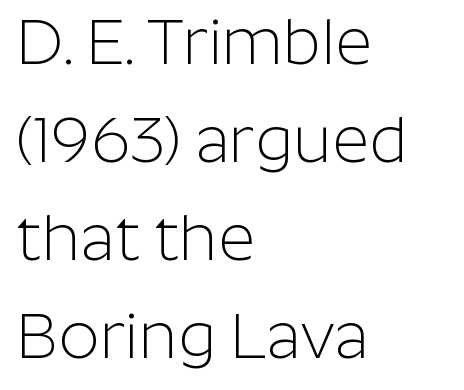
The image shows 64 px light sans-serif type, upright; set left-aligned, normal line spacing (1.53x), normal letter spacing, not underlined; low stroke contrast and a medium x-height.
